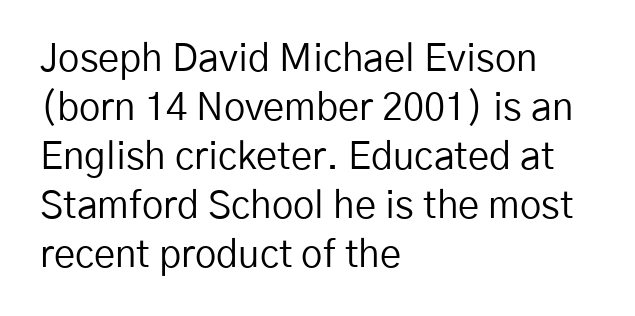
Q: Is the text bold? A: No.
Q: Is the text italic (slanted)? A: No, it is upright.
Q: Is the typeface a serif or a sans-serif typeface? A: Sans-serif.
Q: Is the text underlined? A: No.
Q: How is the paragraph aligned? A: Left-aligned.
Q: Is the spacing between letters normal or unusually wide? A: Normal.
Q: Is the spacing between lines tight, normal or loose? A: Normal.
Q: Width (condensed, normal, or wide)? A: Normal.
Q: Stroke contrast? A: Low.
Q: x-height? A: Medium.
Q: Monospaced? A: No.
